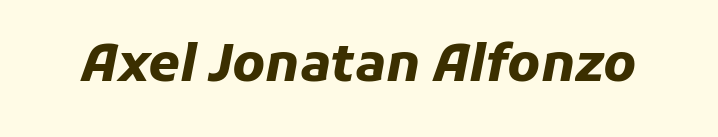
Q: Is the text bold? A: Yes.
Q: Is the text italic (slanted)? A: Yes, it leans right by about 11 degrees.
Q: Is the text underlined? A: No.
Q: Is the spacing between letters normal or unusually wide? A: Normal.
Q: Width (condensed, normal, or wide)? A: Normal.
Q: Stroke contrast? A: Low.
Q: x-height? A: Medium.
Q: Monospaced? A: No.
